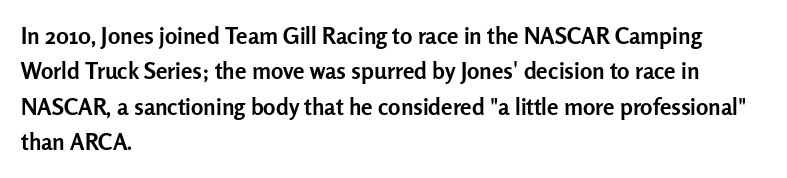
{"italic": "no", "bold": "yes", "underline": "no", "align": "left", "line_spacing": "normal", "line_spacing_ratio": 1.54, "letter_spacing": "normal", "letter_spacing_em": 0.0, "glyph_px": 23}
